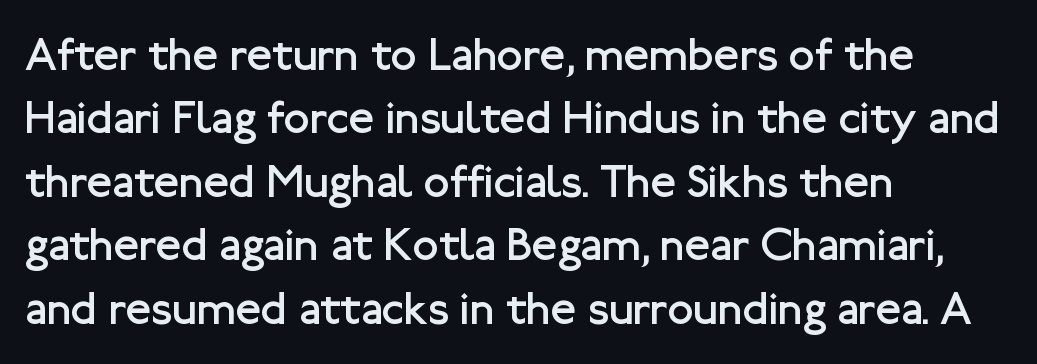
Any mark beneath the type? The region is blank. All the whitespace from short lines collects on the right. The rendering keeps characters at their native spacing. In terms of leading, this rendering sits right in the middle. Letterform terminals end flat and unadorned throughout the passage.
